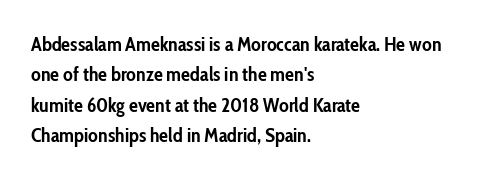
Q: Is the text bold? A: Yes.
Q: Is the text italic (slanted)? A: No, it is upright.
Q: Is the text underlined? A: No.
Q: How is the paragraph aligned? A: Left-aligned.
Q: Is the spacing between letters normal or unusually wide? A: Normal.
Q: Is the spacing between lines tight, normal or loose? A: Normal.
